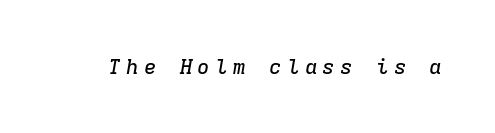
Q: Is the text italic (slanted)? A: Yes, it leans right by about 9 degrees.
Q: Is the text underlined? A: No.
Q: Is the spacing between letters normal or unusually wide? A: Unusually wide.
